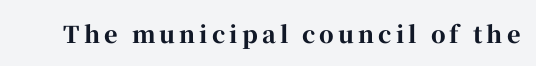
Q: Is the text bold? A: Yes.
Q: Is the text italic (slanted)? A: No, it is upright.
Q: Is the text underlined? A: No.
